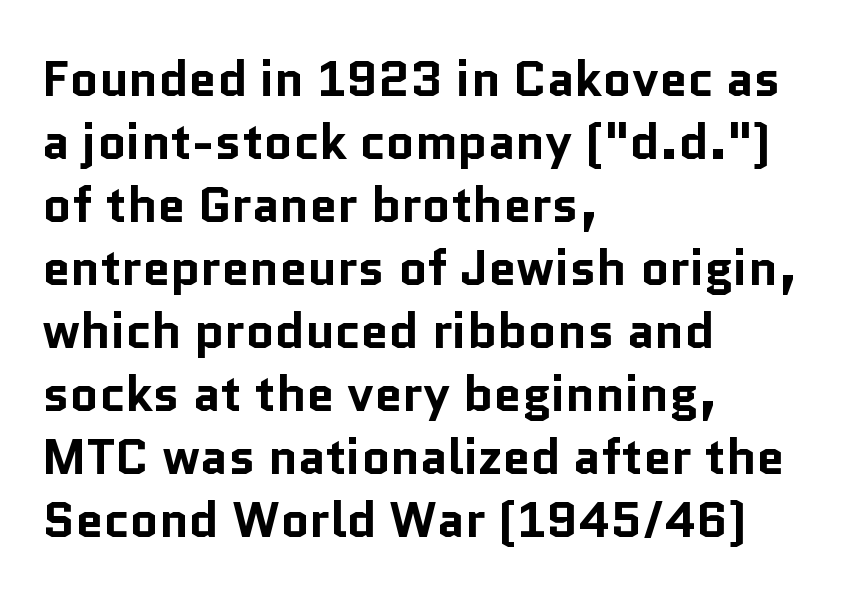
{"serif": "no", "italic": "no", "bold": "yes", "weight": "bold", "width": "normal", "stroke_contrast": "low", "x_height": "medium", "monospaced": "no", "underline": "no", "align": "left", "line_spacing": "normal", "line_spacing_ratio": 1.26, "letter_spacing": "normal", "letter_spacing_em": 0.0, "glyph_px": 50}
